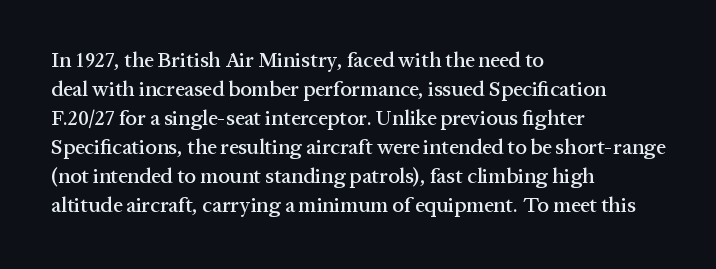
{"italic": "no", "underline": "no", "align": "left", "line_spacing": "normal", "line_spacing_ratio": 1.38, "letter_spacing": "normal", "letter_spacing_em": 0.0, "glyph_px": 21}
